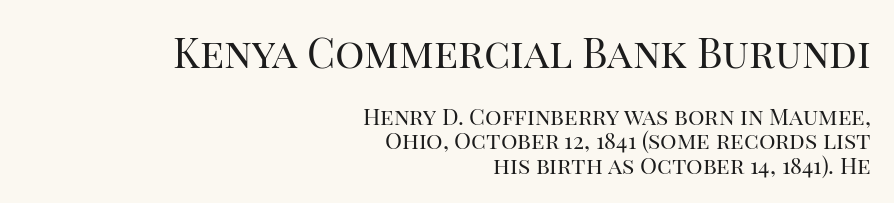
{"serif": "yes", "italic": "no", "bold": "no", "weight": "regular", "width": "normal", "stroke_contrast": "high", "x_height": "large", "monospaced": "no", "underline": "no", "align": "right", "line_spacing": "tight", "line_spacing_ratio": 1.07, "letter_spacing": "normal", "letter_spacing_em": 0.0, "larger_block": "first", "size_ratio": 1.78, "glyph_px": 41}
